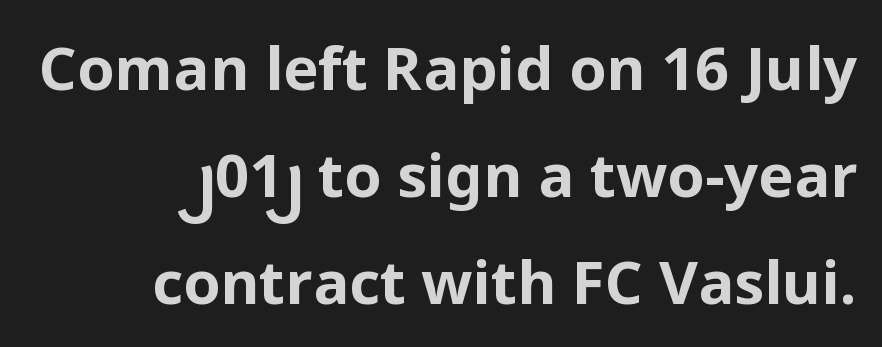
Nothing unusual about the tracking: characters are spaced as the font intends. Proportional: the letters do not fall into vertical columns. Every row of glyphs terminates at an identical x-position on the right. This is roman type, the default non-slanted kind. Summary of weight: heavy, a full bold. Anything drawn beneath the words? Only blank space.
